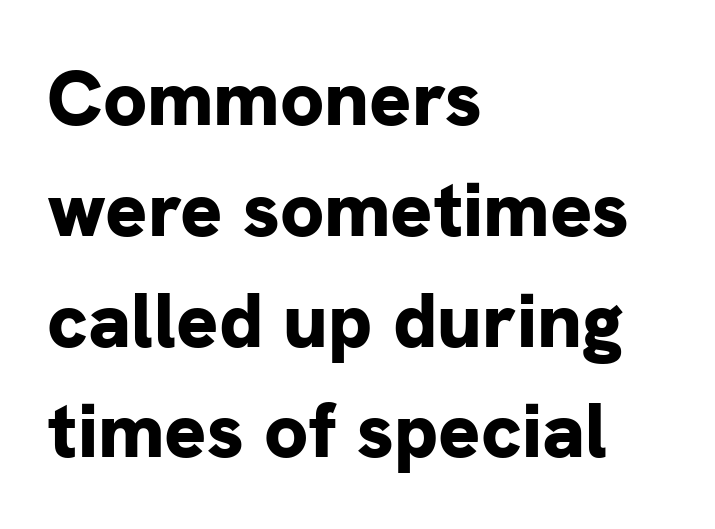
{"serif": "no", "italic": "no", "bold": "yes", "weight": "bold", "width": "normal", "stroke_contrast": "low", "x_height": "medium", "monospaced": "no", "underline": "no", "align": "left", "line_spacing": "normal", "line_spacing_ratio": 1.42, "letter_spacing": "normal", "letter_spacing_em": 0.0, "glyph_px": 78}
